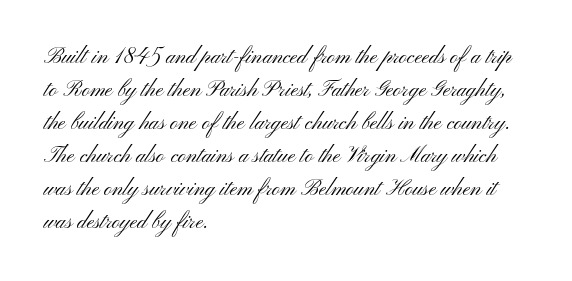
The image shows 22 px text type; set left-aligned, normal line spacing (1.5x), normal letter spacing, not underlined.
